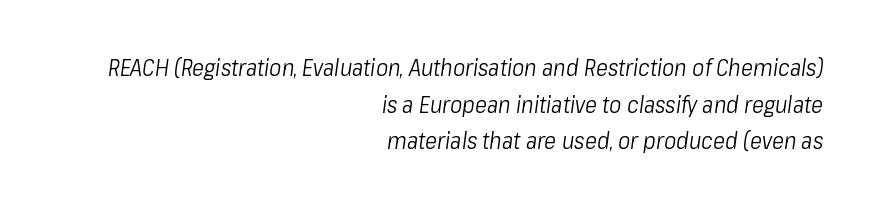
{"italic": "yes", "lean": "right", "slant_degrees": 8, "bold": "no", "underline": "no", "align": "right", "line_spacing": "normal", "line_spacing_ratio": 1.59, "letter_spacing": "normal", "letter_spacing_em": 0.0, "glyph_px": 23}
